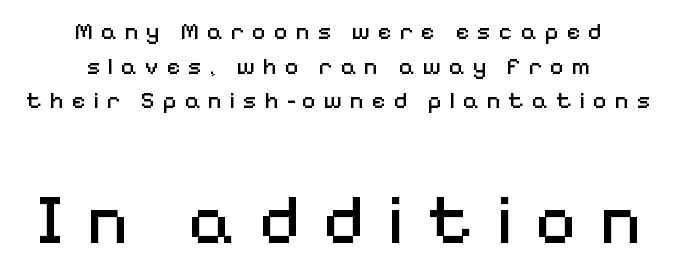
{"serif": "no", "italic": "no", "bold": "no", "weight": "regular", "width": "normal", "stroke_contrast": "medium", "x_height": "medium", "monospaced": "no", "underline": "no", "align": "center", "line_spacing": "normal", "line_spacing_ratio": 1.44, "letter_spacing": "wide", "letter_spacing_em": 0.32, "larger_block": "second", "size_ratio": 2.96, "glyph_px": 71}
